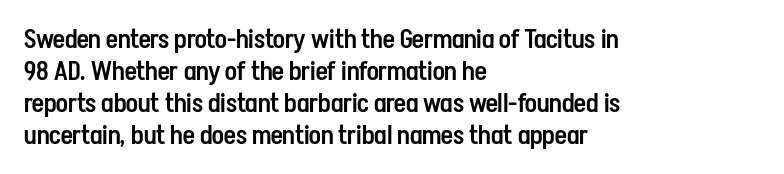
Each row of text sits above clean, open space. In CSS terms this would be text-align: left. Is the type bold? Partly — it's a semibold, heavier than regular but not fully bold. The font's upright variant was chosen for this text. Nothing unusual about the tracking: characters are spaced as the font intends.
